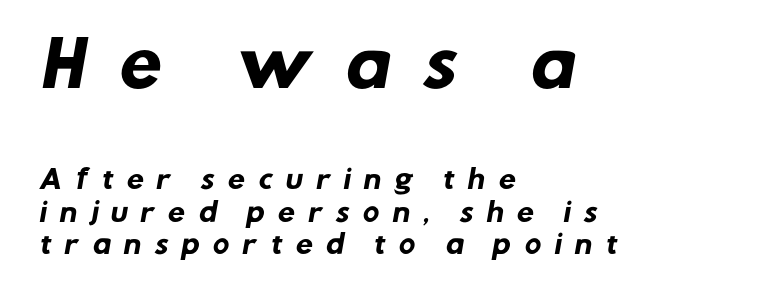
The letters advance in unequal steps, a hallmark of proportional type. Bold? Absolutely — the strokes are thick and heavy. The type is letterspaced generously, with wide tracking. Clear beneath every line of the passage. A normal amount of white space separates one row of letters from the next.
